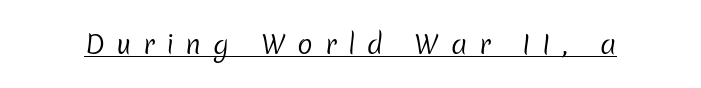
{"bold": "no", "underline": "yes", "letter_spacing": "wide", "letter_spacing_em": 0.44, "glyph_px": 26}
